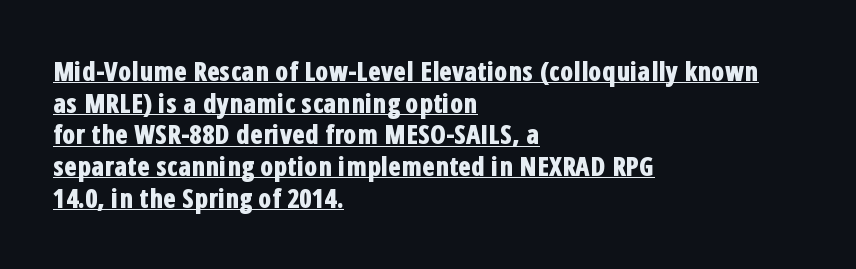
Do the letters lean? They stand straight. Horizontal alignment here is leftward, the default for most running prose. You can see a thin bar hugging the bottom of the glyphs. Heavy-handed strokes throughout: this text is bold.
